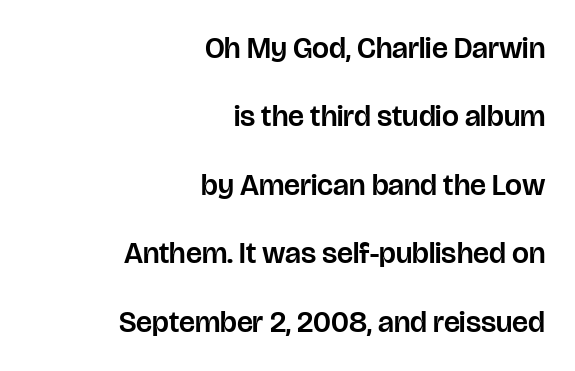
Is this a sans? Yes — the strokes have no serifs. Italic? Not at all — the glyphs are vertical. Notice how the passage keeps a crisp vertical edge on the right only. Varying glyph widths throughout — classic text-font behaviour. Line spacing here is loose.
